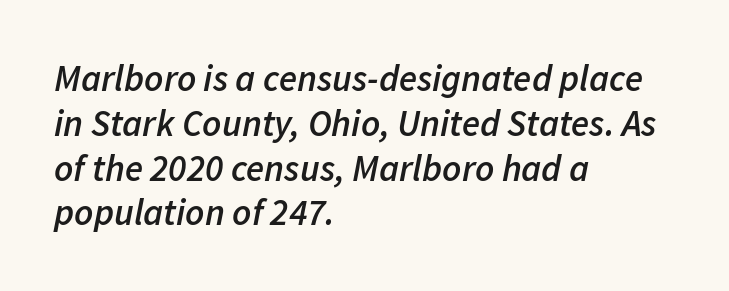
Q: Is the text bold? A: Semi-bold.
Q: Is the text italic (slanted)? A: Yes, it leans right by about 11 degrees.
Q: Is the text underlined? A: No.
Q: How is the paragraph aligned? A: Left-aligned.
Q: Is the spacing between letters normal or unusually wide? A: Normal.
Q: Width (condensed, normal, or wide)? A: Normal.
Q: Stroke contrast? A: Low.
Q: x-height? A: Medium.
Q: Monospaced? A: No.
